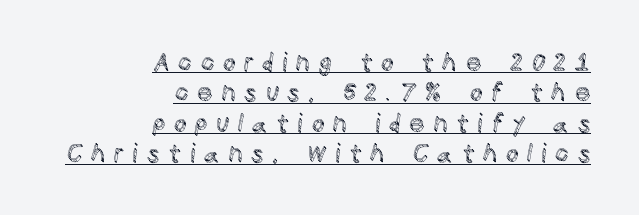
Q: Is the text italic (slanted)? A: Yes.
Q: Is the text underlined? A: Yes.
Q: How is the paragraph aligned? A: Right-aligned.
Q: Is the spacing between letters normal or unusually wide? A: Unusually wide.
